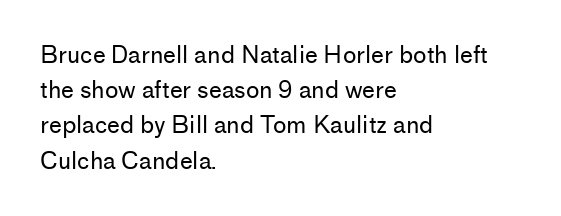
Q: Is the text bold? A: No.
Q: Is the text italic (slanted)? A: No, it is upright.
Q: Is the text underlined? A: No.
Q: How is the paragraph aligned? A: Left-aligned.
Q: Is the spacing between letters normal or unusually wide? A: Normal.
Q: Is the spacing between lines tight, normal or loose? A: Normal.
